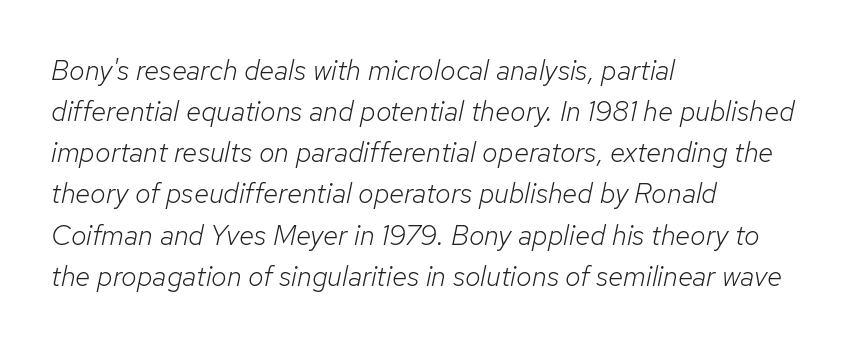
Line beginnings align vertically; line endings do not. The strokes carry an ordinary text weight at most. The passage shown is typed in a proportional face where columns would drift. Regular leading. Rule under the text: the space is simply empty. It's the slanting kind of type.
